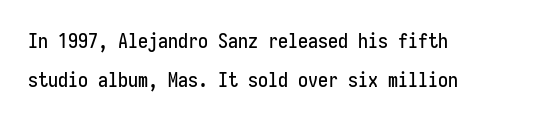
Q: Is the text italic (slanted)? A: No, it is upright.
Q: Is the text underlined? A: No.
Q: How is the paragraph aligned? A: Left-aligned.
Q: Is the spacing between letters normal or unusually wide? A: Normal.
Q: Is the spacing between lines tight, normal or loose? A: Loose.
